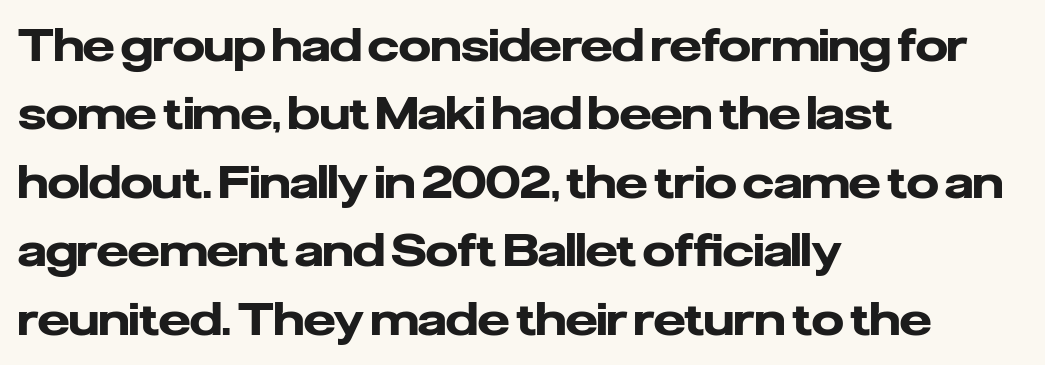
The image shows 45 px heavy sans-serif type, upright; set left-aligned, normal line spacing (1.52x), normal letter spacing, not underlined; low stroke contrast and a medium x-height.
